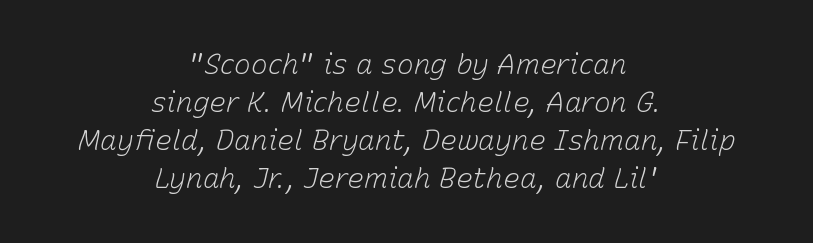
Here the designer chose a conventional face with non-uniform glyph widths. Compared with a flush-left layout, this one balances lines on the center instead. Does extra space separate the letters? No, they use regular spacing. Nothing heavy about these letters — not bold at all. If you measured baseline to baseline, you'd find a middling distance.
